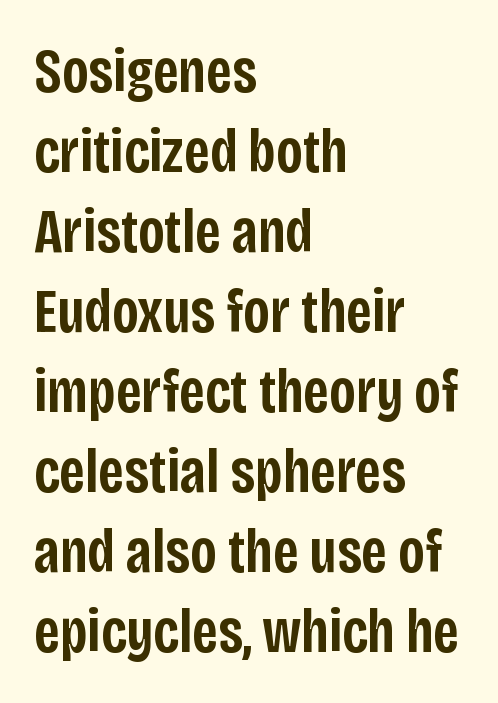
The image shows 62 px semibold, condensed sans-serif type, upright; set left-aligned, normal line spacing (1.29x), normal letter spacing, not underlined; low stroke contrast and a large x-height.
